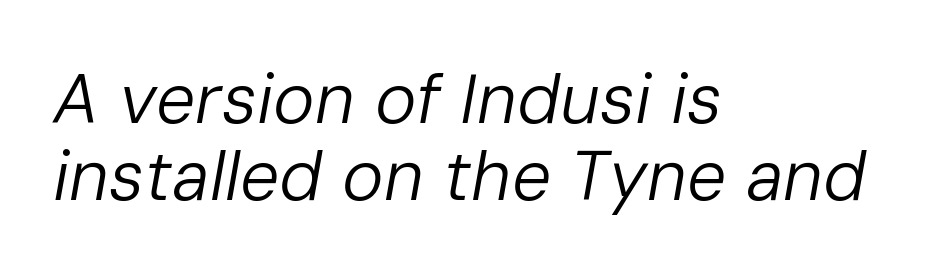
Q: Is the text bold? A: No.
Q: Is the text italic (slanted)? A: Yes, it leans right by about 10 degrees.
Q: Is the text underlined? A: No.
Q: How is the paragraph aligned? A: Left-aligned.
Q: Is the spacing between letters normal or unusually wide? A: Normal.
Q: Is the spacing between lines tight, normal or loose? A: Tight.
Q: Width (condensed, normal, or wide)? A: Normal.
Q: Stroke contrast? A: Low.
Q: x-height? A: Medium.
Q: Monospaced? A: No.
